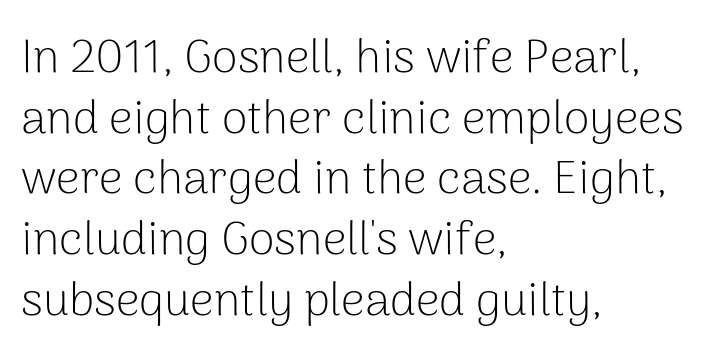
A sans-serif font was chosen for this passage. The letterforms sit at book weight or below. The lines are quadded left. One glance says typical: line gaps are just what's usual.
